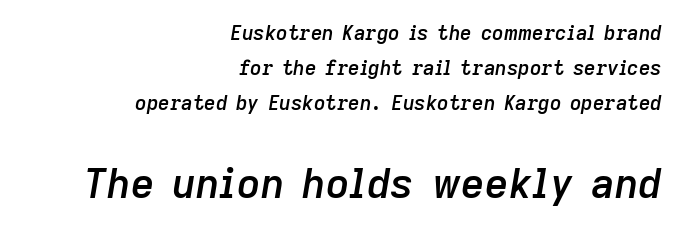
Proportional: the letters do not fall into vertical columns. How are the letters spaced? Ordinarily, with no added tracking. The typesetting leans somewhat heavy: a semibold. Is the type slanted? Yes — the strokes lean at a clear angle. Which chunk is bigger? The second one — the bottom block dwarfs the top. Horizontal alignment here is rightward, an uncommon choice for prose.
